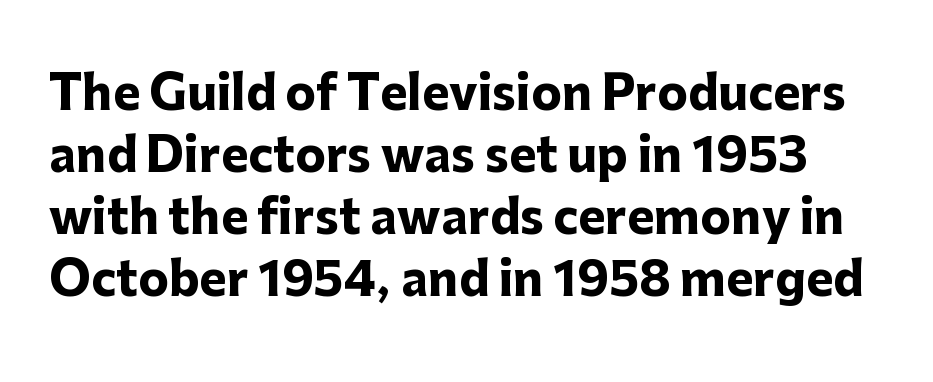
{"serif": "no", "italic": "no", "bold": "yes", "weight": "heavy", "width": "normal", "stroke_contrast": "low", "x_height": "medium", "monospaced": "no", "underline": "no", "line_spacing": "normal", "line_spacing_ratio": 1.35, "letter_spacing": "normal", "letter_spacing_em": 0.0, "glyph_px": 46}
